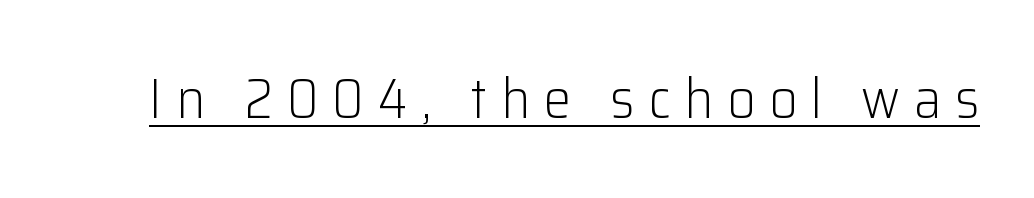
Spacing between characters has been opened up far beyond the box default. Weight: not bold — regular or lighter. Think of a printed novel: that variable character pitch is what you see here. Students, observe the line beneath the letters — that is underlining. Posture: upright roman. Is this a sans? Yes — the strokes have no serifs.
